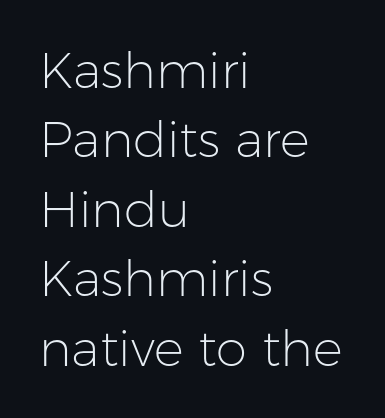
{"serif": "no", "italic": "no", "bold": "no", "weight": "light", "width": "normal", "stroke_contrast": "low", "x_height": "medium", "monospaced": "no", "underline": "no", "align": "left", "line_spacing": "normal", "line_spacing_ratio": 1.39, "letter_spacing": "normal", "letter_spacing_em": 0.0, "glyph_px": 50}
